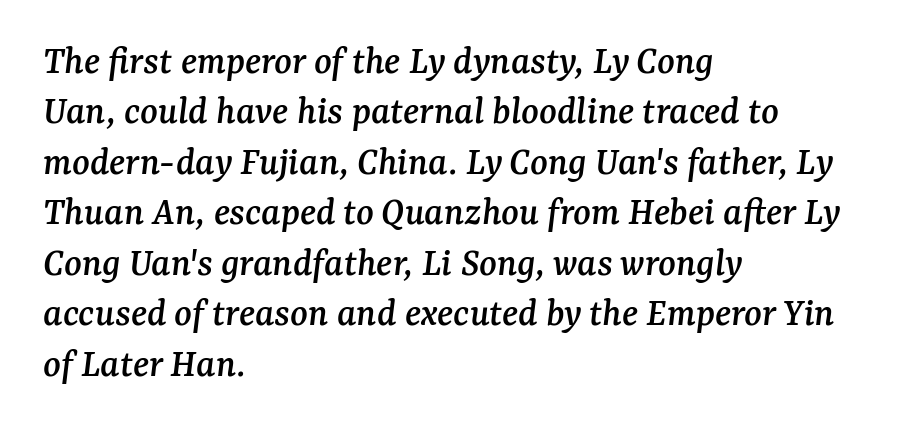
Classification — serif. Here the designer chose a conventional face with non-uniform glyph widths. All the whitespace from short lines collects on the right. Unmarked baselines from the first word to the last.
